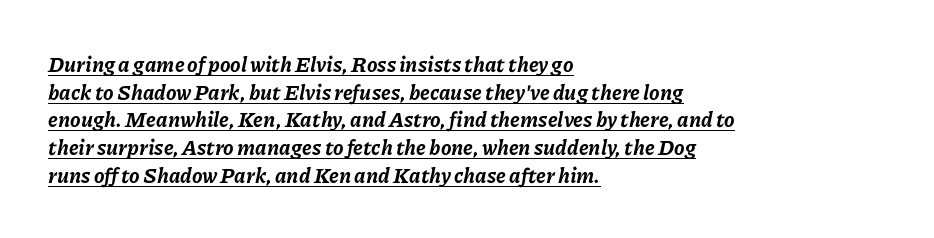
Reading down the column, the eye jumps a familiar distance to each next line. Caption: lettering with a line underneath. The glyphs look as if they've been sheared to an angle. Visually the block forms a straight wall on the left and a jagged coastline on the right.
